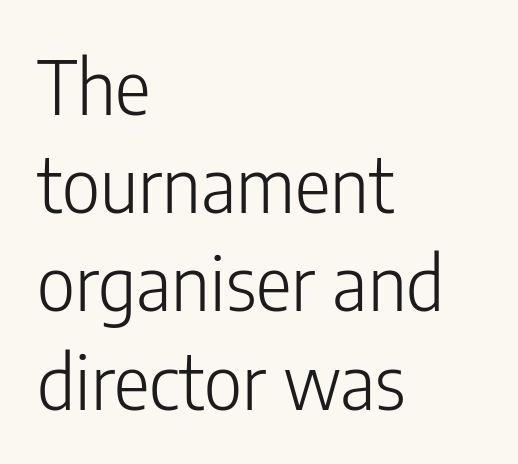
Q: Is the text bold? A: No.
Q: Is the text italic (slanted)? A: No, it is upright.
Q: Is the typeface a serif or a sans-serif typeface? A: Sans-serif.
Q: Is the text underlined? A: No.
Q: How is the paragraph aligned? A: Left-aligned.
Q: Is the spacing between letters normal or unusually wide? A: Normal.
Q: Is the spacing between lines tight, normal or loose? A: Normal.
Q: Width (condensed, normal, or wide)? A: Condensed.
Q: Stroke contrast? A: Low.
Q: x-height? A: Medium.
Q: Monospaced? A: No.
